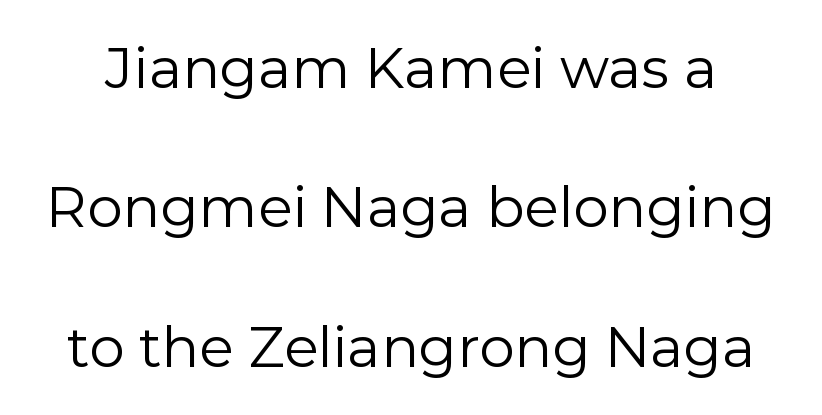
Note the varied advance widths — an 'i' is clearly narrower than an 'm'. Every character sits straight up, as roman type does. Any mark beneath the type? The region is blank. Characters follow at the spacing the type designer built in.
